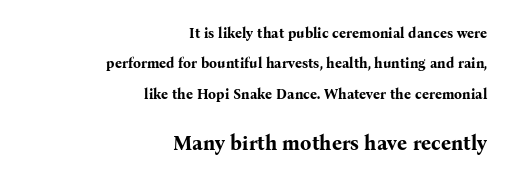
{"italic": "no", "bold": "yes", "underline": "no", "align": "right", "line_spacing": "loose", "line_spacing_ratio": 2.17, "letter_spacing": "normal", "letter_spacing_em": 0.0, "larger_block": "second", "size_ratio": 1.43, "glyph_px": 20}
